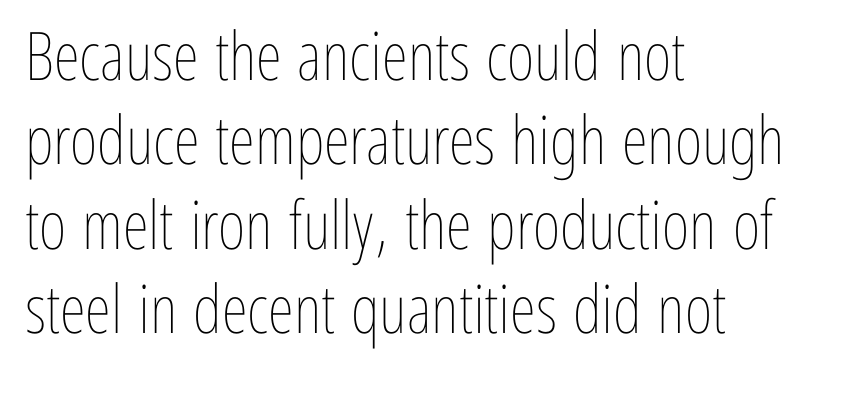
Q: Is the text bold? A: No.
Q: Is the text italic (slanted)? A: No, it is upright.
Q: Is the text underlined? A: No.
Q: How is the paragraph aligned? A: Left-aligned.
Q: Is the spacing between letters normal or unusually wide? A: Normal.
Q: Is the spacing between lines tight, normal or loose? A: Normal.
Q: Width (condensed, normal, or wide)? A: Condensed.
Q: Stroke contrast? A: Low.
Q: x-height? A: Medium.
Q: Monospaced? A: No.
